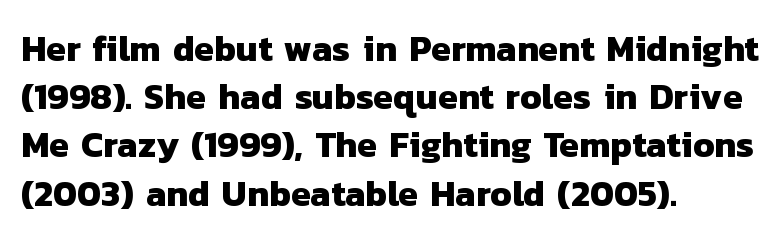
{"serif": "no", "bold": "yes", "weight": "heavy", "width": "normal", "stroke_contrast": "low", "x_height": "medium", "monospaced": "no", "underline": "no", "align": "left", "line_spacing": "normal", "line_spacing_ratio": 1.34, "letter_spacing": "normal", "letter_spacing_em": 0.0, "glyph_px": 36}
